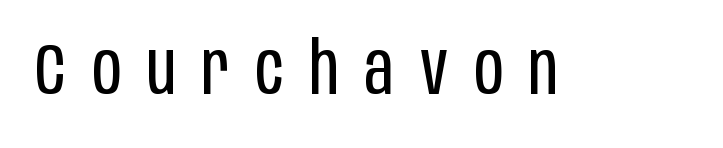
The image shows 72 px regular-weight, condensed sans-serif type, upright; set unusually wide letter spacing (+0.36 em), not underlined; low stroke contrast and a large x-height.
